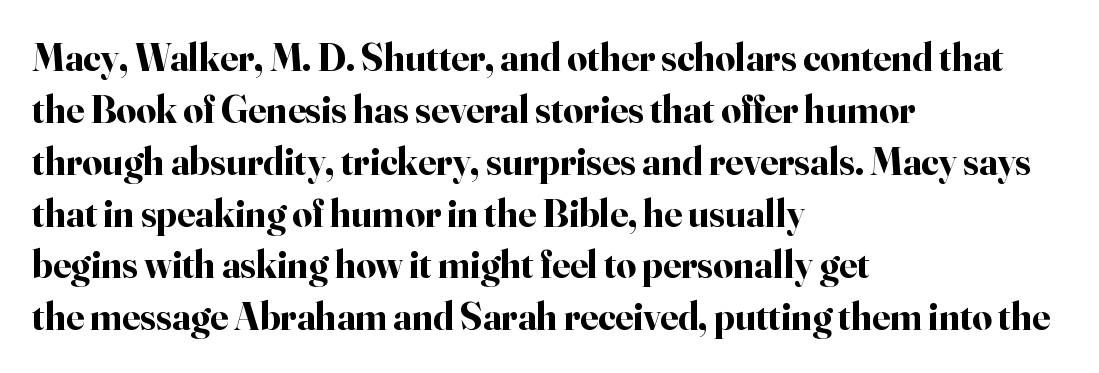
Caption: bold face, heavy strokes. Baseline-to-baseline distance is the conventional proportion of letter height. Regarding serifs, this sample has them. Italic? Not at all — the glyphs are vertical. Glance below the letters and you will spot only blank space. The letterforms sit shoulder to shoulder at normal distance.
